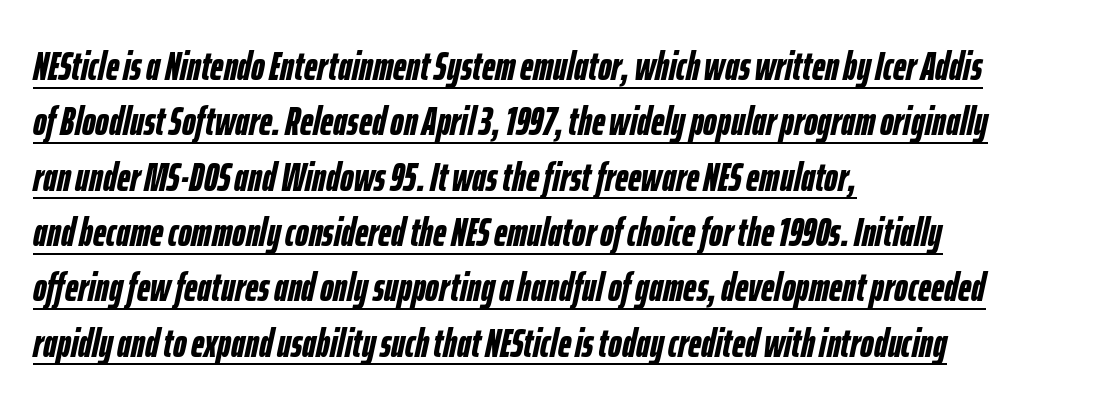
{"italic": "yes", "lean": "right", "slant_degrees": 12, "bold": "yes", "weight": "semibold", "width": "condensed", "stroke_contrast": "low", "x_height": "medium", "monospaced": "no", "underline": "yes", "align": "left", "line_spacing": "normal", "line_spacing_ratio": 1.35, "letter_spacing": "normal", "letter_spacing_em": 0.0, "glyph_px": 41}
